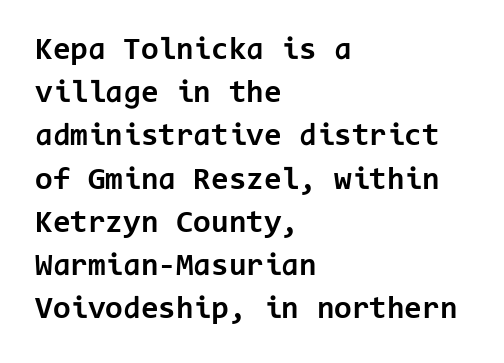
Fixed-width glyphs throughout — classic coding-font behaviour. Caption: multi-line text, flush left, ragged right. Does the leading feel generous? No, just average. The type sits square on the baseline with zero lean.
